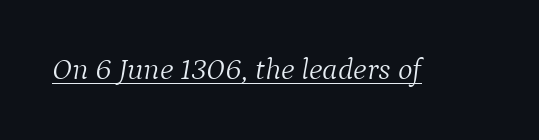
Nobody touched the tracking dial on this one. This rendering features underlined lettering. The letters are slanted; this is an italic face. Stroke thickness stays within the range of a standard reading face or lighter. Small tapered or slab feet sit at the stroke ends, so this counts as serif. Character widths vary here, with narrow letters taking less room than wide ones.
